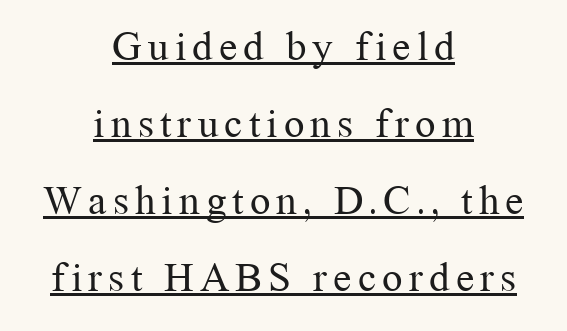
Old-style or modern, the face here clearly has serifs. This is the regular roman posture of the typeface. Spacing verdict: proportional, widths tailored to each character. This rendering uses center alignment, leaving both contours irregular but symmetric. Stem width sits at or under what a default text font uses. The specimen includes a rule beneath the text block's lines.
